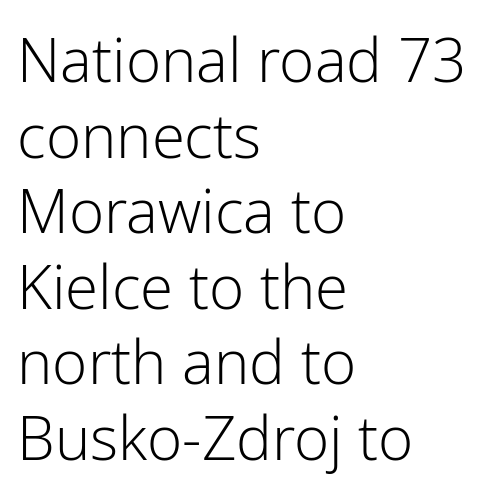
Visually the block forms a straight wall on the left and a jagged coastline on the right. The typesetting does not lean heavy: it is not bold. The horizontal fit of the characters is conventional and even. It's the straight-up-and-down kind of type.
